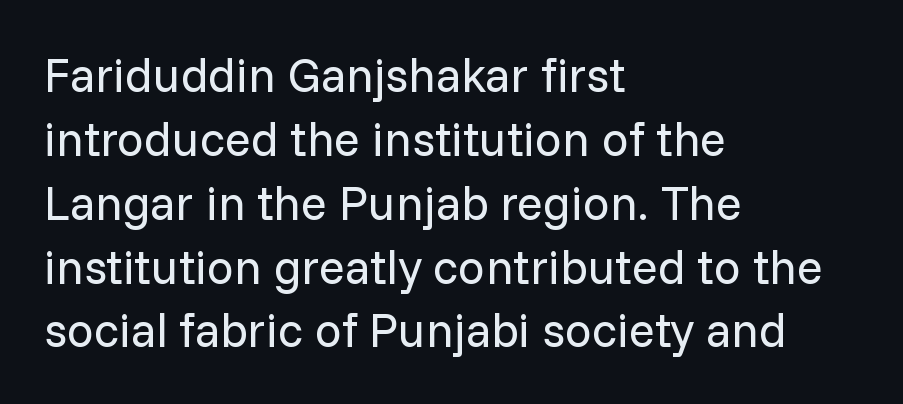
Q: Is the text bold? A: No.
Q: Is the text italic (slanted)? A: No, it is upright.
Q: Is the typeface a serif or a sans-serif typeface? A: Sans-serif.
Q: Is the text underlined? A: No.
Q: How is the paragraph aligned? A: Left-aligned.
Q: Is the spacing between letters normal or unusually wide? A: Normal.
Q: Is the spacing between lines tight, normal or loose? A: Normal.
Q: Width (condensed, normal, or wide)? A: Normal.
Q: Stroke contrast? A: Low.
Q: x-height? A: Medium.
Q: Monospaced? A: No.
